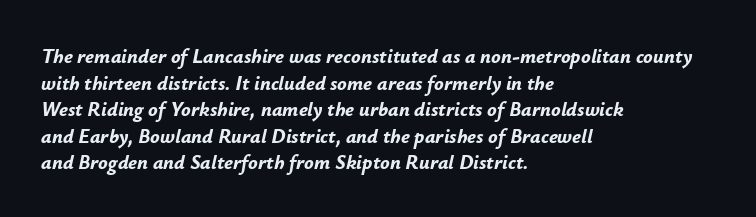
Q: Is the text bold? A: Yes.
Q: Is the text italic (slanted)? A: Yes, it leans right by about 12 degrees.
Q: Is the text underlined? A: No.
Q: How is the paragraph aligned? A: Left-aligned.
Q: Is the spacing between letters normal or unusually wide? A: Normal.
Q: Is the spacing between lines tight, normal or loose? A: Normal.
